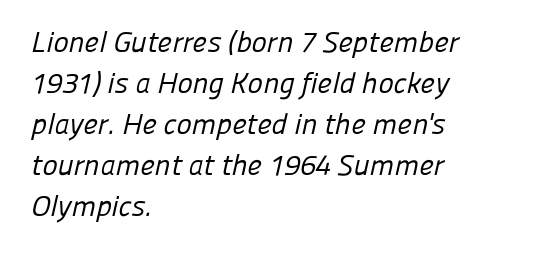
Q: Is the text bold? A: No.
Q: Is the typeface a serif or a sans-serif typeface? A: Sans-serif.
Q: Is the text underlined? A: No.
Q: How is the paragraph aligned? A: Left-aligned.
Q: Is the spacing between letters normal or unusually wide? A: Normal.
Q: Is the spacing between lines tight, normal or loose? A: Normal.
Q: Width (condensed, normal, or wide)? A: Normal.
Q: Stroke contrast? A: Low.
Q: x-height? A: Medium.
Q: Monospaced? A: No.
